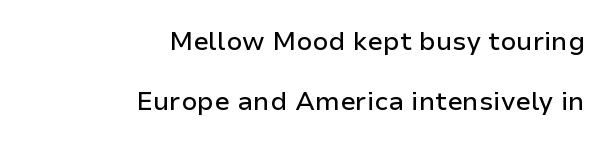
The image shows 26 px text type, upright; set right-aligned, loose line spacing (2.31x), normal letter spacing, not underlined.
